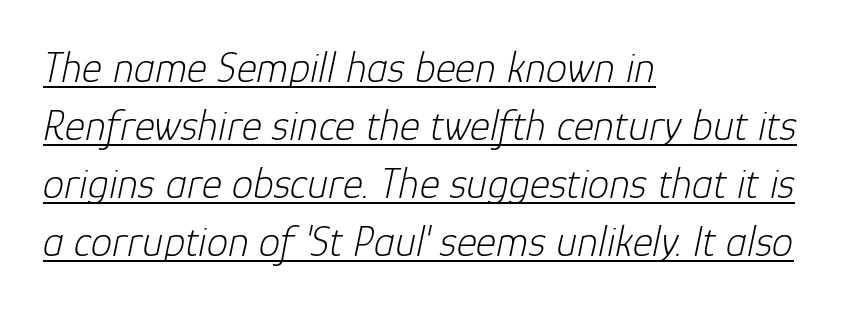
{"italic": "yes", "lean": "right", "slant_degrees": 12, "bold": "no", "weight": "light", "width": "normal", "stroke_contrast": "low", "x_height": "medium", "monospaced": "no", "underline": "yes", "align": "left", "line_spacing": "normal", "line_spacing_ratio": 1.35, "letter_spacing": "normal", "letter_spacing_em": 0.0, "glyph_px": 43}
